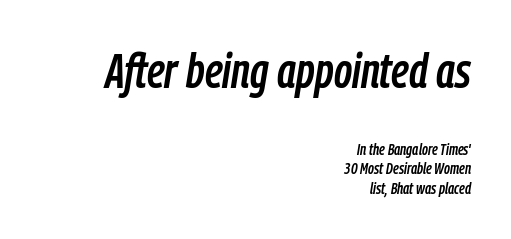
Observe the ordinary spacing: letters are neighbours, not strangers. In terms of posture, this sample is oblique. Top chunk: large. Bottom chunk: small. Proportional: the letters do not fall into vertical columns.
